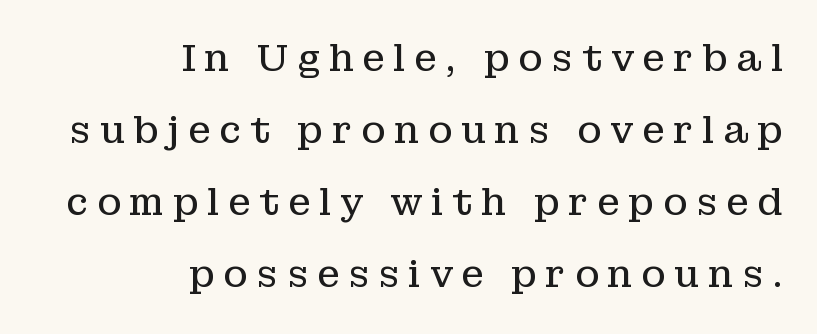
The image shows 37 px regular-weight serif type, upright; set right-aligned, loose line spacing (1.95x), unusually wide letter spacing (+0.23 em), not underlined; low stroke contrast and a medium x-height.
